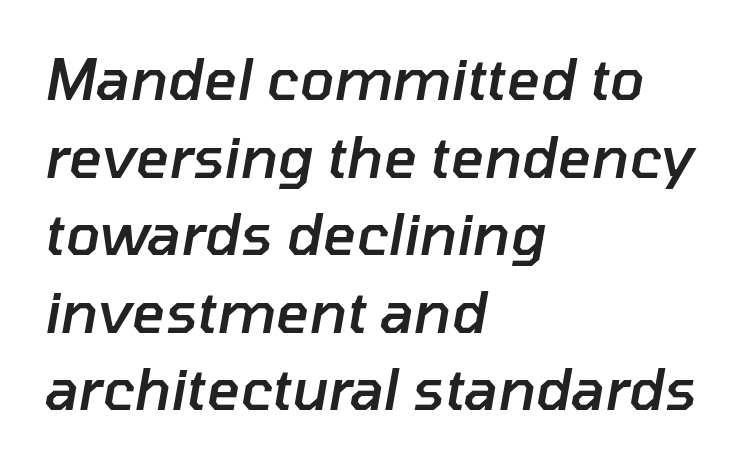
The image shows 57 px semibold type, italic (leaning right); set left-aligned, normal line spacing (1.36x), normal letter spacing, not underlined; low stroke contrast and a medium x-height.
